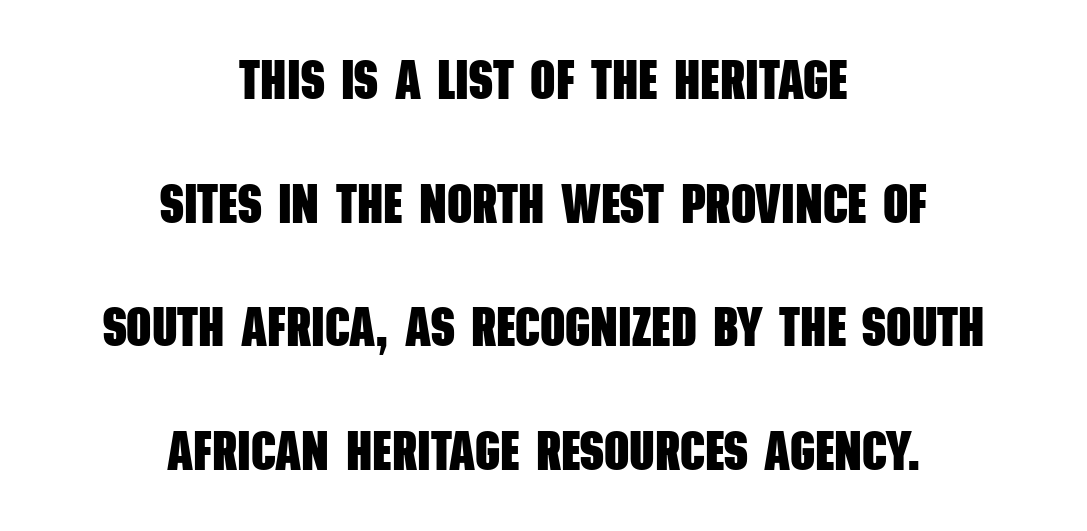
{"serif": "no", "bold": "yes", "weight": "heavy", "width": "condensed", "stroke_contrast": "low", "x_height": "large", "monospaced": "no", "underline": "no", "align": "center", "line_spacing": "loose", "line_spacing_ratio": 2.25, "letter_spacing": "normal", "letter_spacing_em": 0.0, "glyph_px": 55}
